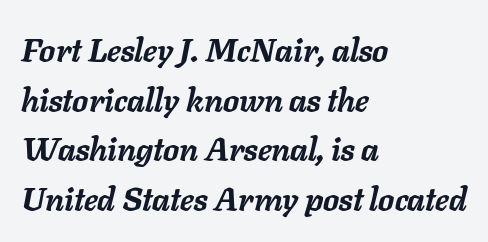
The image shows 32 px semibold type, italic (leaning right); set left-aligned, normal line spacing (1.55x), normal letter spacing, not underlined; low stroke contrast and a medium x-height.
